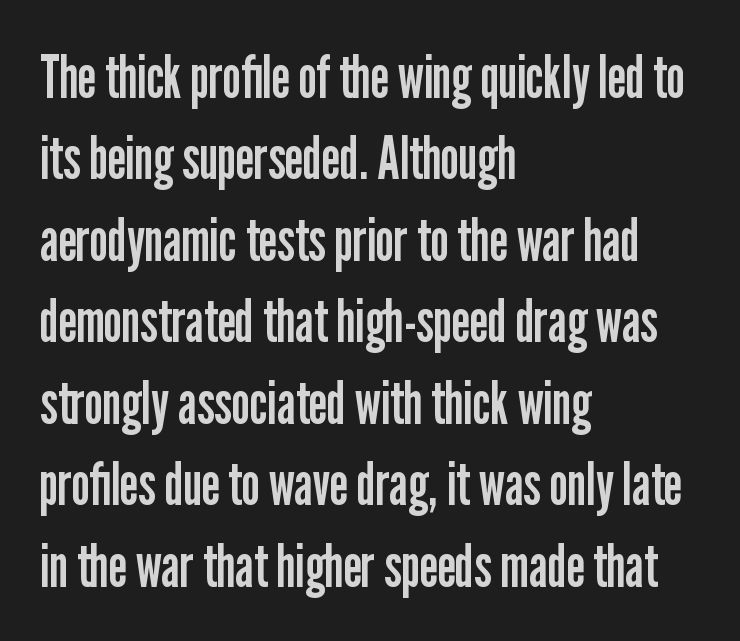
Style check: upright. Clear beneath every line of the passage. Spacing between characters is what you'd get straight out of the box. Looks like regular typesetting: each glyph gets only the width it needs. Casual observation: everything's shoved over to the left.
